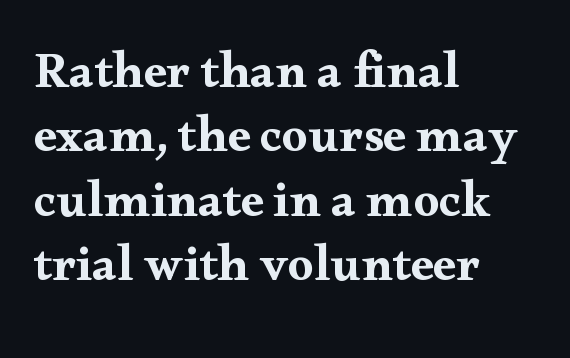
{"serif": "yes", "italic": "no", "width": "wide", "stroke_contrast": "medium", "x_height": "small", "monospaced": "no", "underline": "no", "align": "left", "line_spacing": "normal", "line_spacing_ratio": 1.26, "letter_spacing": "normal", "letter_spacing_em": 0.0, "glyph_px": 51}
